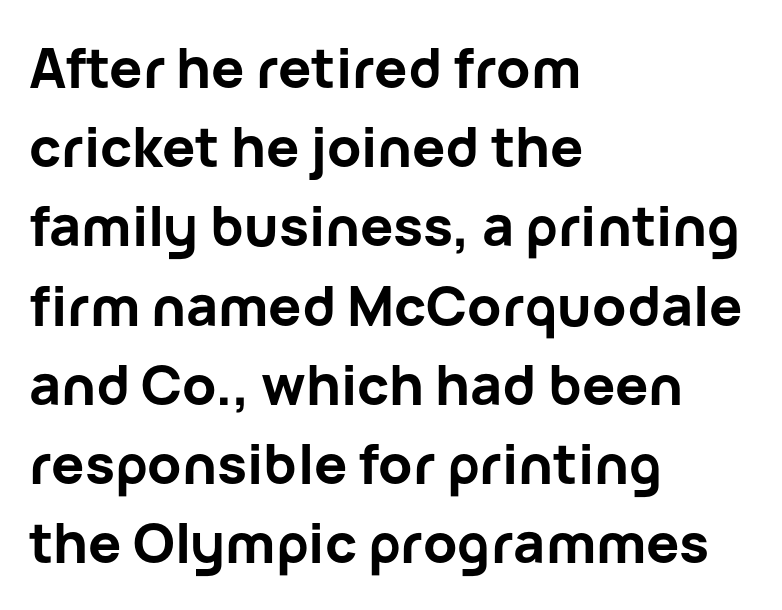
The image shows 55 px bold sans-serif type, upright; set left-aligned, normal line spacing (1.44x), normal letter spacing, not underlined; low stroke contrast and a medium x-height.
